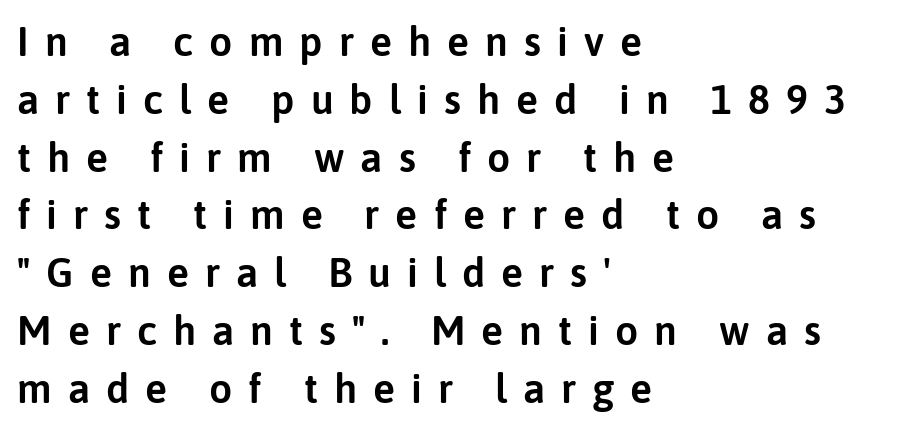
Q: Is the text italic (slanted)? A: No, it is upright.
Q: Is the typeface a serif or a sans-serif typeface? A: Sans-serif.
Q: Is the text underlined? A: No.
Q: How is the paragraph aligned? A: Left-aligned.
Q: Is the spacing between letters normal or unusually wide? A: Unusually wide.
Q: Is the spacing between lines tight, normal or loose? A: Normal.
Q: Width (condensed, normal, or wide)? A: Normal.
Q: Stroke contrast? A: Low.
Q: x-height? A: Medium.
Q: Monospaced? A: No.
